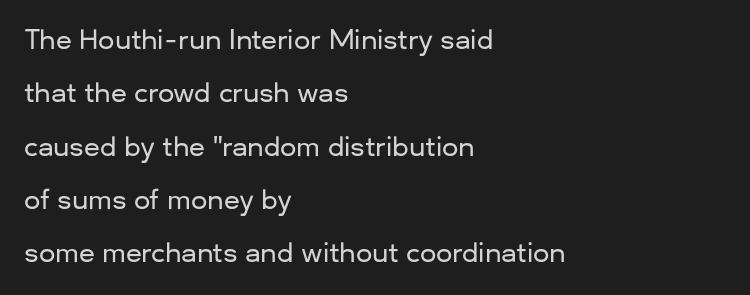
{"italic": "no", "underline": "no", "align": "left", "line_spacing": "loose", "line_spacing_ratio": 2.05, "letter_spacing": "normal", "letter_spacing_em": 0.0, "glyph_px": 26}
